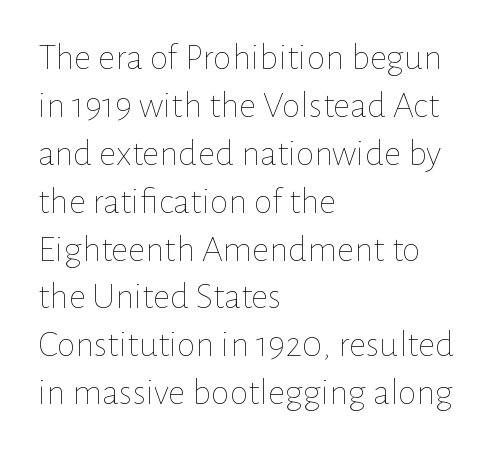
{"italic": "no", "bold": "no", "weight": "thin", "width": "normal", "stroke_contrast": "low", "x_height": "medium", "monospaced": "no", "underline": "no", "align": "left", "line_spacing": "normal", "line_spacing_ratio": 1.26, "letter_spacing": "normal", "letter_spacing_em": 0.0, "glyph_px": 38}
